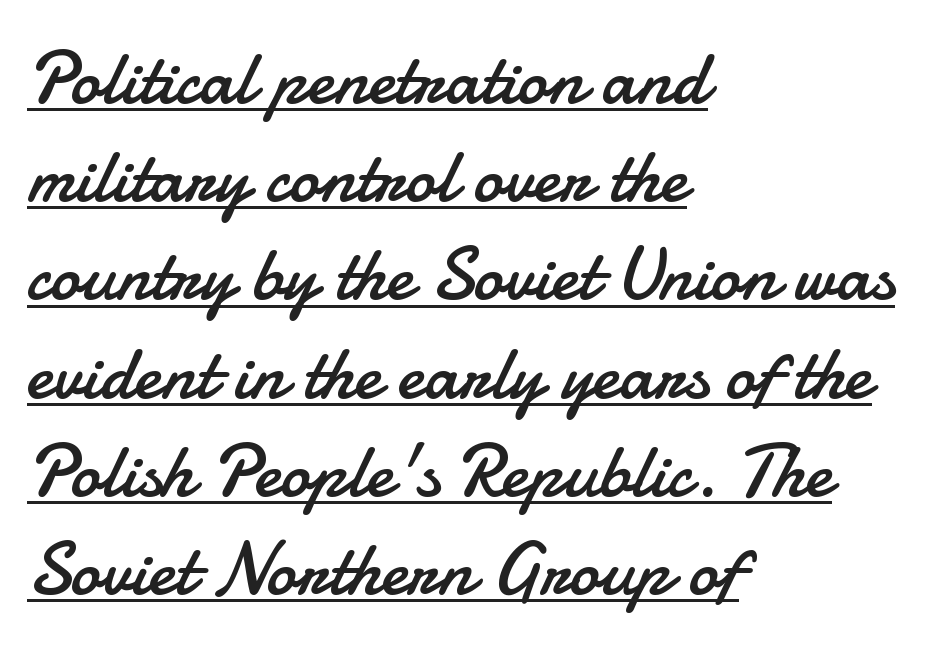
{"serif": "no", "bold": "no", "weight": "regular", "width": "normal", "stroke_contrast": "low", "x_height": "small", "monospaced": "no", "underline": "yes", "align": "left", "line_spacing": "normal", "line_spacing_ratio": 1.31, "letter_spacing": "normal", "letter_spacing_em": 0.0, "glyph_px": 75}
